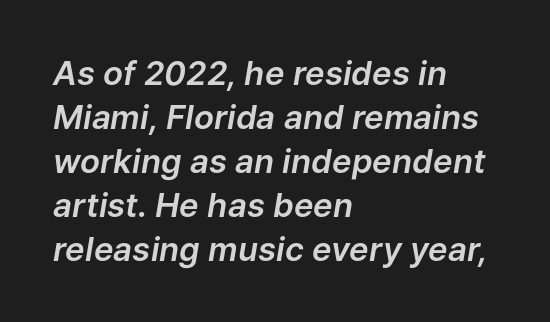
The face used here has a pronounced slope to its letters. This sample uses plain, unmodified letter spacing. The passage shown is typed in a proportional face where columns would drift. Rule under the text: the space is simply empty. Notice how the passage keeps a crisp vertical edge on the left only. Evenly set lines give the paragraph a standard silhouette.
